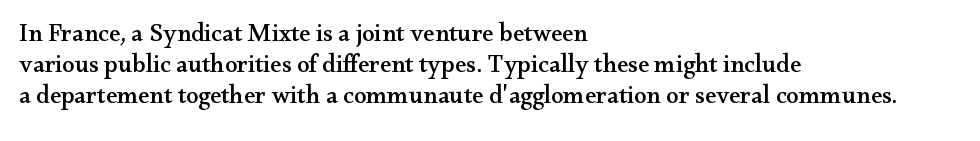
Clear beneath every line of the passage. Is the block centered? No — it sits flush against the left margin. Observe the ordinary spacing: letters are neighbours, not strangers. The letters stand upright; this is a roman face.
